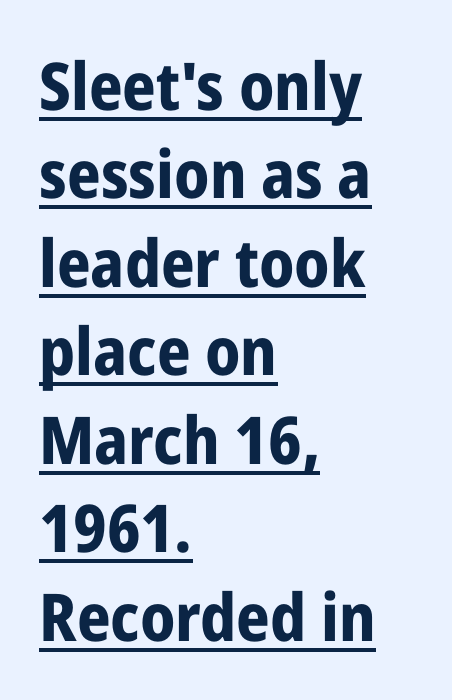
Q: Is the text bold? A: Yes.
Q: Is the text italic (slanted)? A: No, it is upright.
Q: Is the typeface a serif or a sans-serif typeface? A: Sans-serif.
Q: Is the text underlined? A: Yes.
Q: How is the paragraph aligned? A: Left-aligned.
Q: Is the spacing between letters normal or unusually wide? A: Normal.
Q: Is the spacing between lines tight, normal or loose? A: Normal.
Q: Width (condensed, normal, or wide)? A: Condensed.
Q: Stroke contrast? A: Low.
Q: x-height? A: Medium.
Q: Monospaced? A: No.
